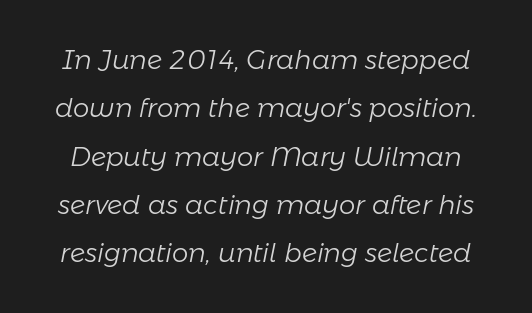
Q: Is the text bold? A: No.
Q: Is the text italic (slanted)? A: Yes, it leans right by about 11 degrees.
Q: Is the text underlined? A: No.
Q: Is the spacing between letters normal or unusually wide? A: Normal.
